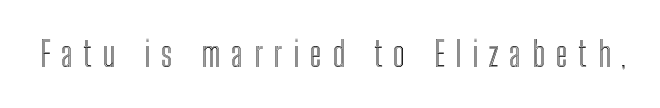
Descenders hang freely into open space. Character widths vary here, with narrow letters taking less room than wide ones. In terms of letterspacing, this is a distinctly airy, spread setting. Vertical strokes here are truly vertical.
